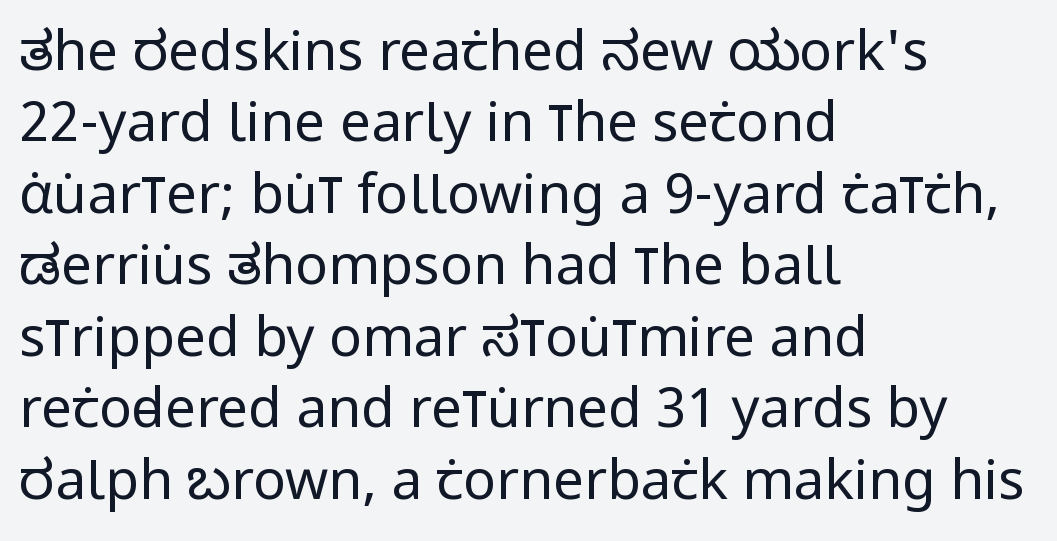
Note the varied advance widths — an 'i' is clearly narrower than an 'm'. The face looks like a standard text weight, possibly lighter. Check the space under the baseline: it is left empty. Evenly set lines give the paragraph a standard silhouette. The passage is arranged the way most books set body copy — flush left. A typesetter would label this face a sans.
